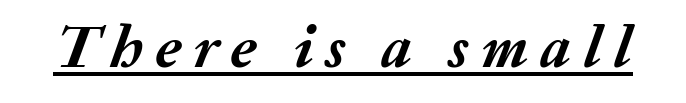
The image shows 60 px semibold type, italic (leaning right); set unusually wide letter spacing (+0.21 em), underlined; medium stroke contrast and a medium x-height.
